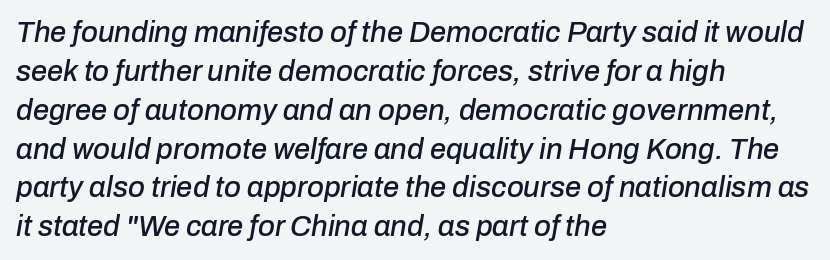
When letters slant like this, we call the style italic. The zone under the glyphs is completely vacant. A classic flush-left, rag-right setting is used for this passage. Nothing unusual about the tracking: characters are spaced as the font intends. A typesetter would call this proportional, since set widths differ per character.
